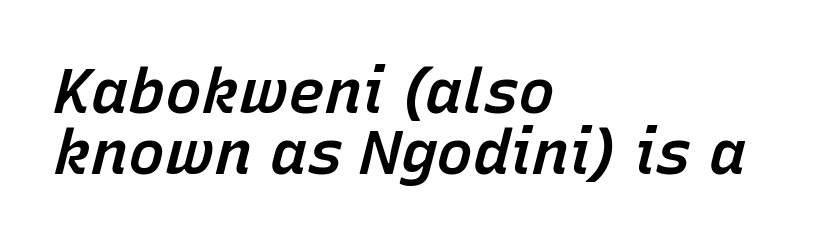
The image shows 62 px semibold type, italic (leaning right); set left-aligned, tight line spacing (0.99x), normal letter spacing, not underlined; low stroke contrast and a medium x-height.
